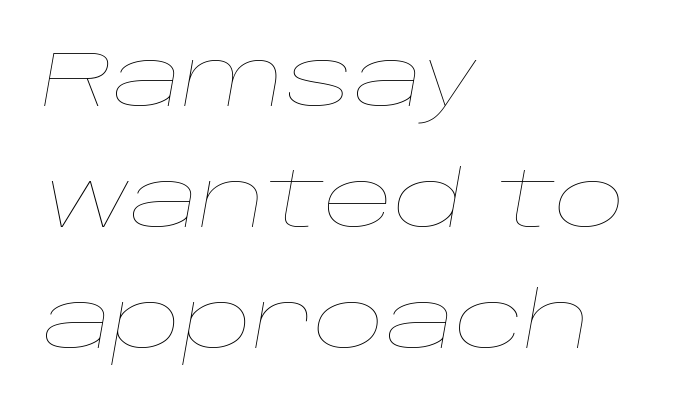
{"italic": "yes", "lean": "right", "slant_degrees": 10, "bold": "no", "weight": "thin", "width": "wide", "stroke_contrast": "low", "x_height": "large", "monospaced": "no", "underline": "no", "align": "left", "line_spacing": "normal", "line_spacing_ratio": 1.55, "letter_spacing": "normal", "letter_spacing_em": 0.0, "glyph_px": 78}
